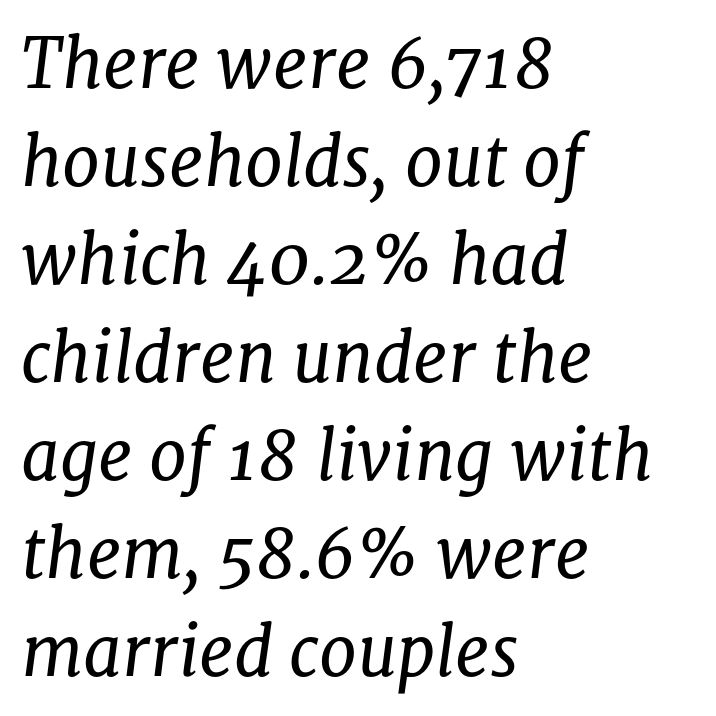
{"serif": "yes", "italic": "yes", "lean": "right", "slant_degrees": 8, "bold": "no", "weight": "regular", "width": "normal", "stroke_contrast": "low", "x_height": "medium", "monospaced": "no", "underline": "no", "align": "left", "line_spacing": "normal", "line_spacing_ratio": 1.44, "letter_spacing": "normal", "letter_spacing_em": 0.0, "glyph_px": 68}
